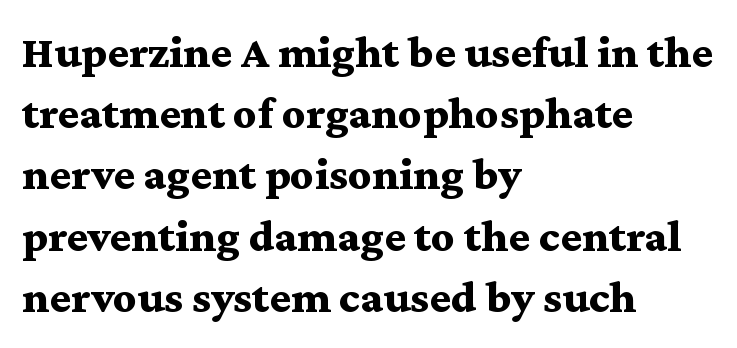
Q: Is the text bold? A: Yes.
Q: Is the text italic (slanted)? A: No, it is upright.
Q: Is the typeface a serif or a sans-serif typeface? A: Serif.
Q: Is the text underlined? A: No.
Q: How is the paragraph aligned? A: Left-aligned.
Q: Is the spacing between letters normal or unusually wide? A: Normal.
Q: Is the spacing between lines tight, normal or loose? A: Normal.
Q: Width (condensed, normal, or wide)? A: Wide.
Q: Stroke contrast? A: Medium.
Q: x-height? A: Medium.
Q: Monospaced? A: No.
